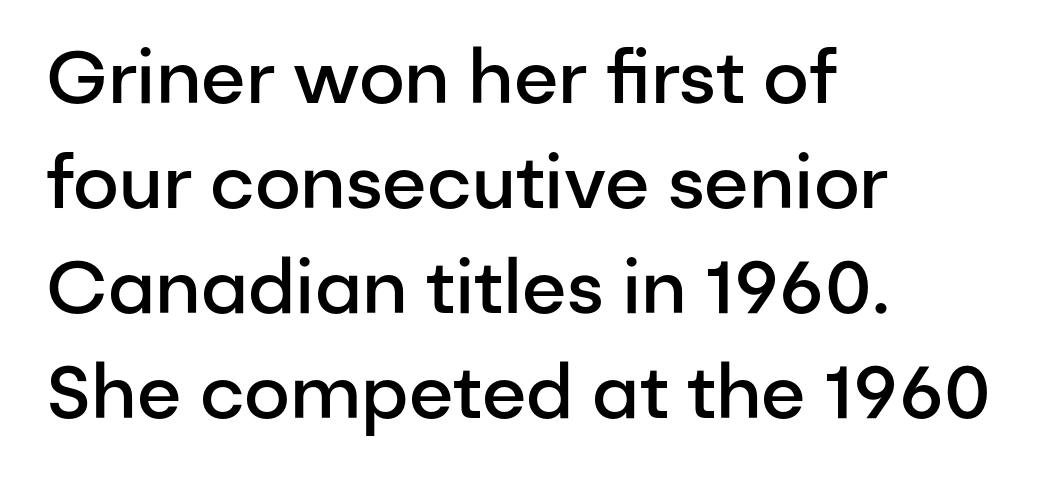
The image shows 74 px semibold sans-serif type, upright; set left-aligned, normal line spacing (1.42x), normal letter spacing, not underlined; low stroke contrast and a medium x-height.
